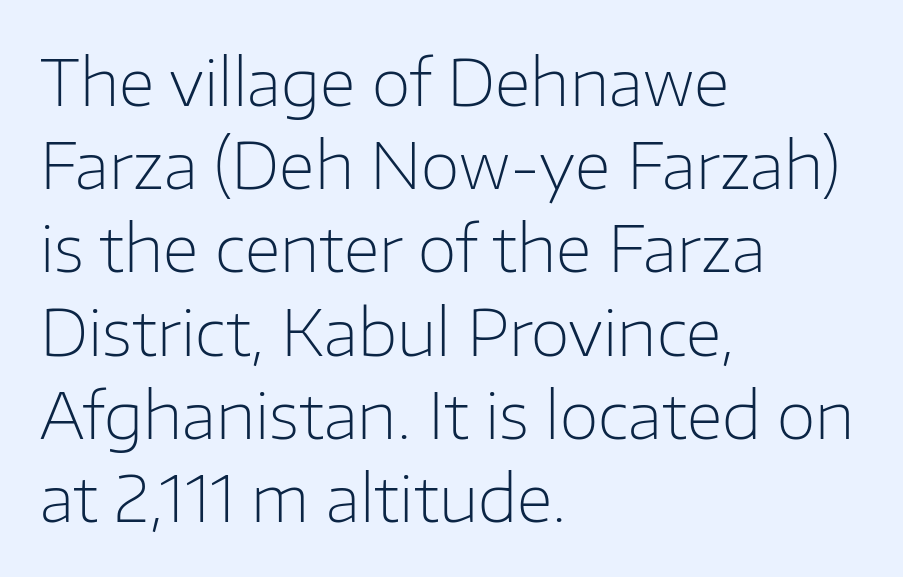
The image shows 64 px light sans-serif type, upright; set left-aligned, normal line spacing (1.3x), normal letter spacing, not underlined; low stroke contrast and a medium x-height.
